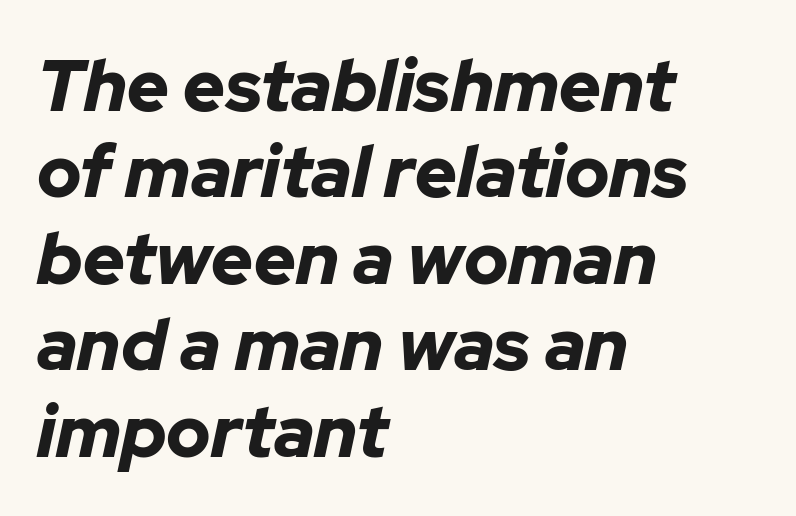
Q: Is the text bold? A: Yes.
Q: Is the text italic (slanted)? A: Yes, it leans right by about 12 degrees.
Q: Is the text underlined? A: No.
Q: How is the paragraph aligned? A: Left-aligned.
Q: Is the spacing between letters normal or unusually wide? A: Normal.
Q: Width (condensed, normal, or wide)? A: Normal.
Q: Stroke contrast? A: Low.
Q: x-height? A: Medium.
Q: Monospaced? A: No.
